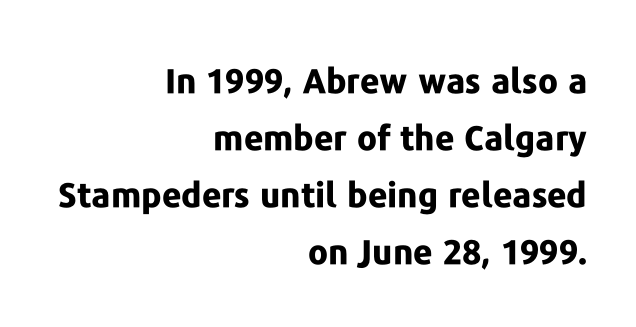
Q: Is the text bold? A: Yes.
Q: Is the text italic (slanted)? A: No, it is upright.
Q: Is the typeface a serif or a sans-serif typeface? A: Sans-serif.
Q: Is the text underlined? A: No.
Q: How is the paragraph aligned? A: Right-aligned.
Q: Is the spacing between letters normal or unusually wide? A: Normal.
Q: Is the spacing between lines tight, normal or loose? A: Normal.
Q: Width (condensed, normal, or wide)? A: Normal.
Q: Stroke contrast? A: Low.
Q: x-height? A: Medium.
Q: Monospaced? A: No.
